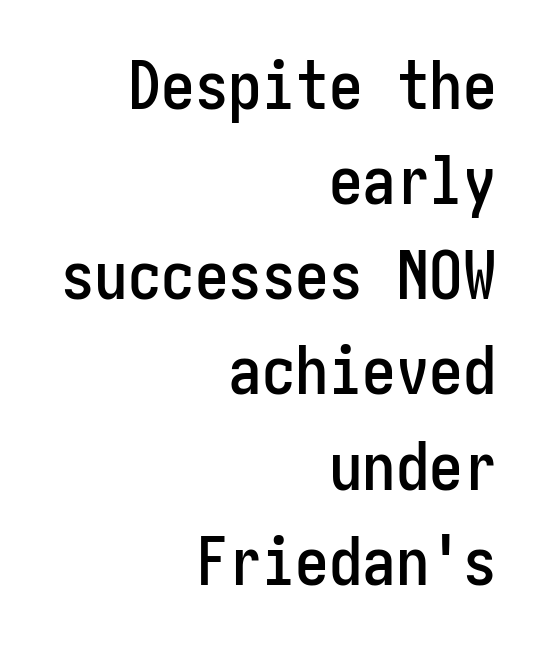
Q: Is the text italic (slanted)? A: No, it is upright.
Q: Is the typeface a serif or a sans-serif typeface? A: Sans-serif.
Q: Is the text underlined? A: No.
Q: How is the paragraph aligned? A: Right-aligned.
Q: Is the spacing between letters normal or unusually wide? A: Normal.
Q: Is the spacing between lines tight, normal or loose? A: Normal.
Q: Width (condensed, normal, or wide)? A: Condensed.
Q: Stroke contrast? A: Low.
Q: x-height? A: Medium.
